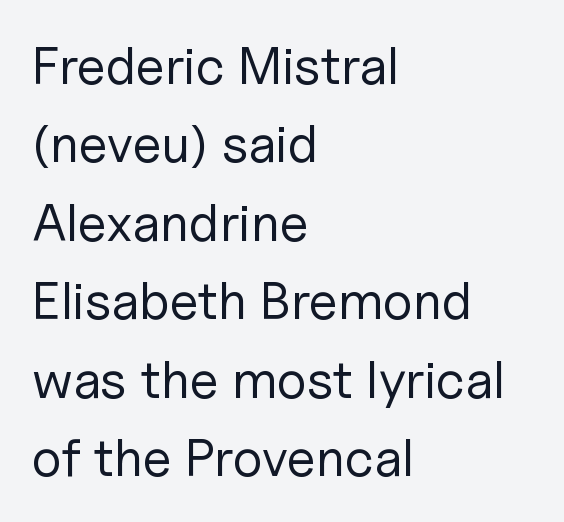
{"serif": "no", "italic": "no", "bold": "no", "weight": "regular", "width": "normal", "stroke_contrast": "low", "x_height": "medium", "monospaced": "no", "underline": "no", "align": "left", "line_spacing": "normal", "line_spacing_ratio": 1.48, "letter_spacing": "normal", "letter_spacing_em": 0.0, "glyph_px": 53}
